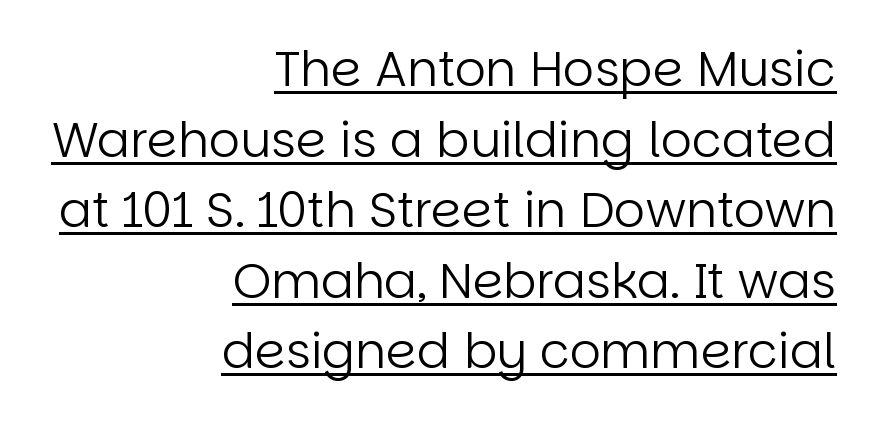
{"serif": "no", "italic": "no", "bold": "no", "weight": "regular", "width": "normal", "stroke_contrast": "low", "x_height": "large", "monospaced": "no", "underline": "yes", "align": "right", "line_spacing": "normal", "line_spacing_ratio": 1.44, "letter_spacing": "normal", "letter_spacing_em": 0.0, "glyph_px": 49}
